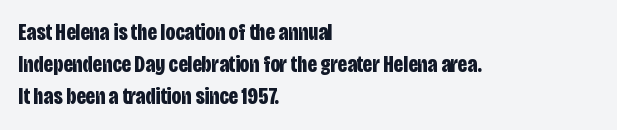
Q: Is the text bold? A: Yes.
Q: Is the text italic (slanted)? A: No, it is upright.
Q: Is the text underlined? A: No.
Q: How is the paragraph aligned? A: Left-aligned.
Q: Is the spacing between letters normal or unusually wide? A: Normal.
Q: Is the spacing between lines tight, normal or loose? A: Normal.
